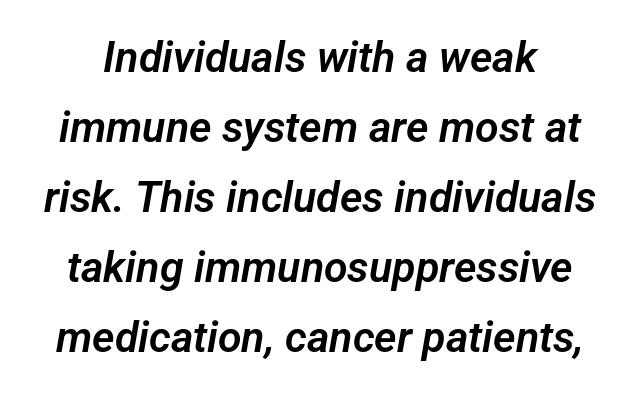
Q: Is the typeface a serif or a sans-serif typeface? A: Sans-serif.
Q: Is the text underlined? A: No.
Q: Is the spacing between letters normal or unusually wide? A: Normal.
Q: Is the spacing between lines tight, normal or loose? A: Normal.
Q: Width (condensed, normal, or wide)? A: Normal.
Q: Stroke contrast? A: Low.
Q: x-height? A: Medium.
Q: Monospaced? A: No.
